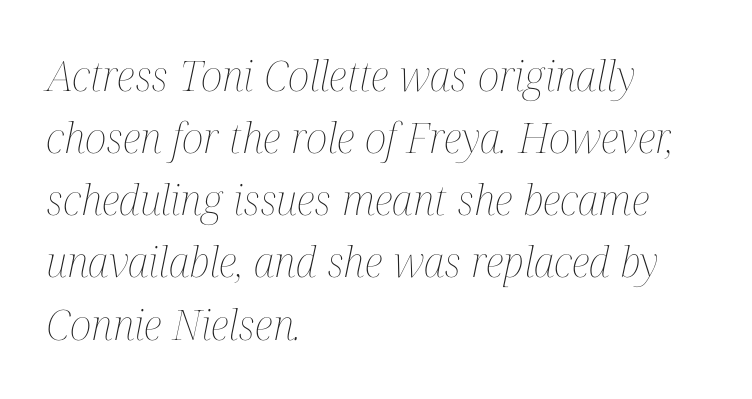
In terms of letterspacing, this is plain default setting. Each letter keeps its own natural width here, so spacing adapts to shape. A quiet, ordinary-to-light weight characterises the typeface. Beneath every word, the page is bare.
